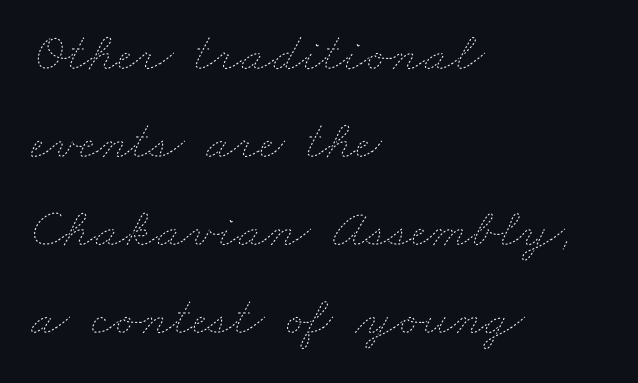
Q: Is the text bold? A: No.
Q: Is the text underlined? A: No.
Q: How is the paragraph aligned? A: Left-aligned.
Q: Is the spacing between letters normal or unusually wide? A: Normal.
Q: Is the spacing between lines tight, normal or loose? A: Normal.
Q: Width (condensed, normal, or wide)? A: Wide.
Q: Stroke contrast? A: Low.
Q: x-height? A: Small.
Q: Monospaced? A: No.
